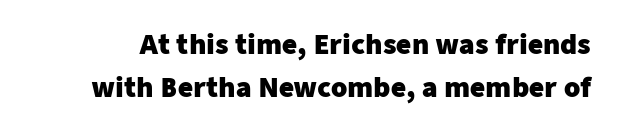
Q: Is the text bold? A: Yes.
Q: Is the text italic (slanted)? A: No, it is upright.
Q: Is the text underlined? A: No.
Q: Is the spacing between letters normal or unusually wide? A: Normal.
Q: Is the spacing between lines tight, normal or loose? A: Normal.
